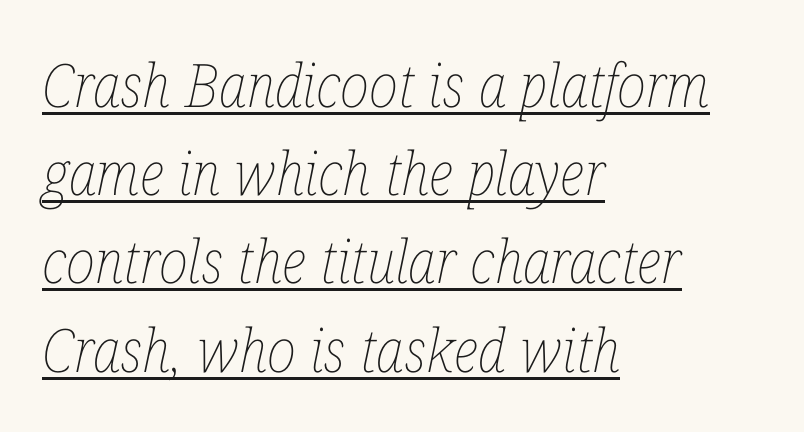
The image shows 60 px thin, condensed type, italic (leaning right); set left-aligned, normal line spacing (1.47x), normal letter spacing, underlined; low stroke contrast and a medium x-height.
